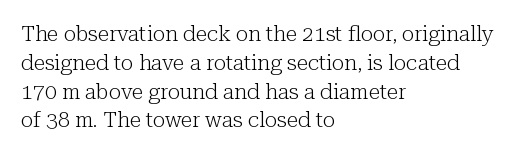
The image shows 21 px text type, upright; set left-aligned, normal line spacing (1.37x), normal letter spacing, not underlined.
